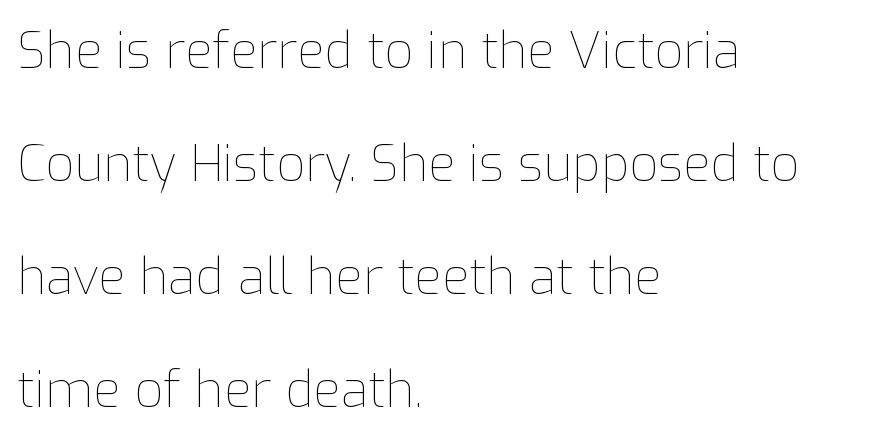
Q: Is the text bold? A: No.
Q: Is the text italic (slanted)? A: No, it is upright.
Q: Is the text underlined? A: No.
Q: How is the paragraph aligned? A: Left-aligned.
Q: Is the spacing between letters normal or unusually wide? A: Normal.
Q: Is the spacing between lines tight, normal or loose? A: Loose.
Q: Width (condensed, normal, or wide)? A: Normal.
Q: Stroke contrast? A: Low.
Q: x-height? A: Medium.
Q: Monospaced? A: No.
